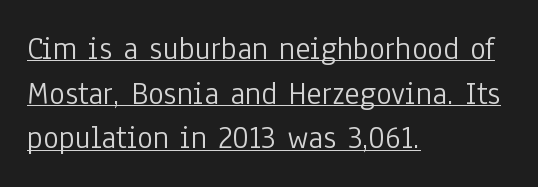
{"serif": "no", "italic": "no", "bold": "no", "weight": "light", "width": "condensed", "stroke_contrast": "low", "x_height": "medium", "monospaced": "no", "underline": "yes", "align": "left", "line_spacing": "normal", "line_spacing_ratio": 1.35, "letter_spacing": "normal", "letter_spacing_em": 0.0, "glyph_px": 33}
